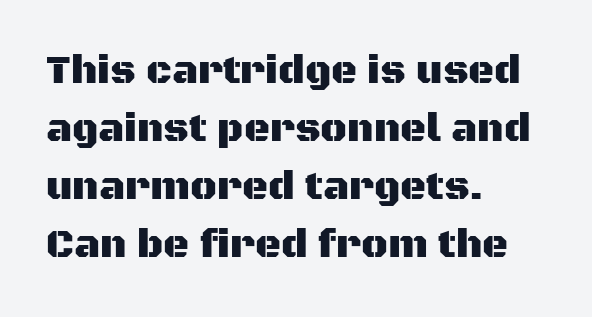
The image shows 40 px sans-serif type, upright; set left-aligned, normal line spacing (1.45x), normal letter spacing, not underlined; medium stroke contrast and a large x-height.
